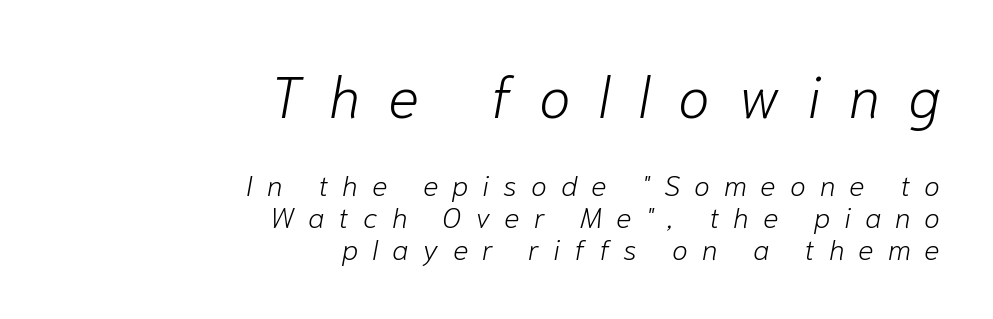
Q: Is the text bold? A: No.
Q: Is the text italic (slanted)? A: Yes, it leans right by about 10 degrees.
Q: Is the text underlined? A: No.
Q: How is the paragraph aligned? A: Right-aligned.
Q: Is the spacing between letters normal or unusually wide? A: Unusually wide.
Q: Is the spacing between lines tight, normal or loose? A: Tight.
Q: Which block of text is set in a larger size, the first (top) or the second (bottom)? A: The first (top) one.
Q: Width (condensed, normal, or wide)? A: Normal.
Q: Stroke contrast? A: Low.
Q: x-height? A: Medium.
Q: Monospaced? A: No.
